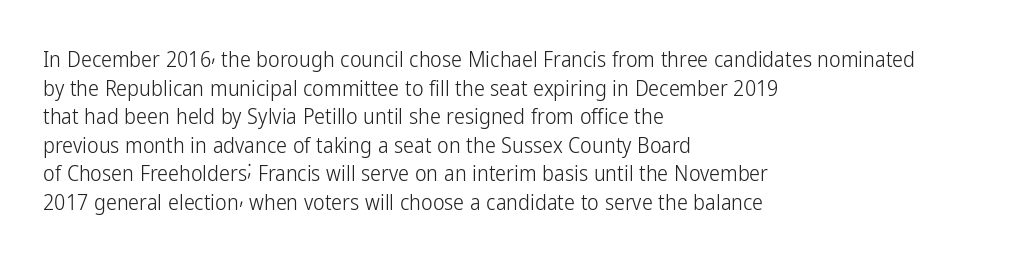
{"italic": "no", "bold": "no", "underline": "no", "align": "left", "line_spacing": "normal", "line_spacing_ratio": 1.3, "letter_spacing": "normal", "letter_spacing_em": 0.0, "glyph_px": 22}
